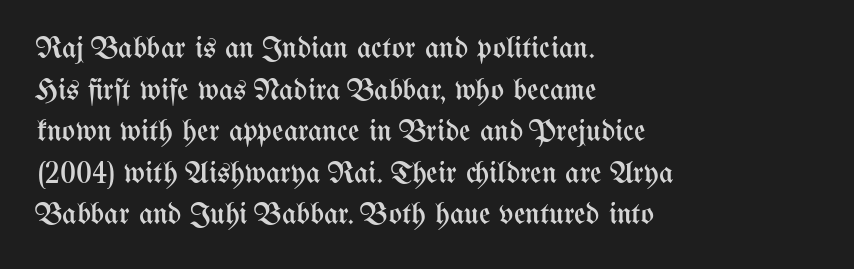
The image shows 31 px regular-weight, condensed type, upright; set left-aligned, normal line spacing (1.34x), normal letter spacing, not underlined; medium stroke contrast and a medium x-height.
